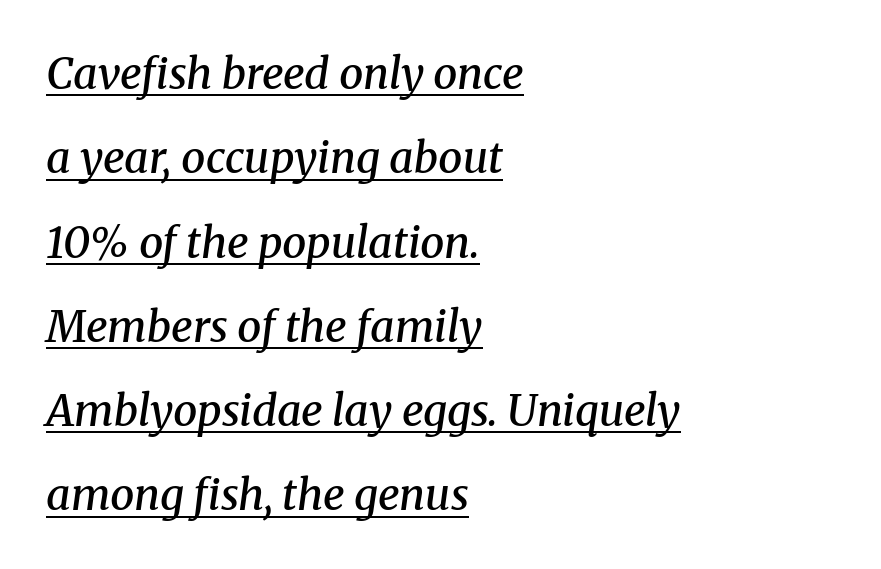
{"serif": "yes", "italic": "yes", "lean": "right", "slant_degrees": 8, "bold": "semi", "weight": "semibold", "width": "normal", "stroke_contrast": "medium", "x_height": "medium", "monospaced": "no", "underline": "yes", "align": "left", "line_spacing": "loose", "line_spacing_ratio": 1.96, "letter_spacing": "normal", "letter_spacing_em": 0.0, "glyph_px": 43}
